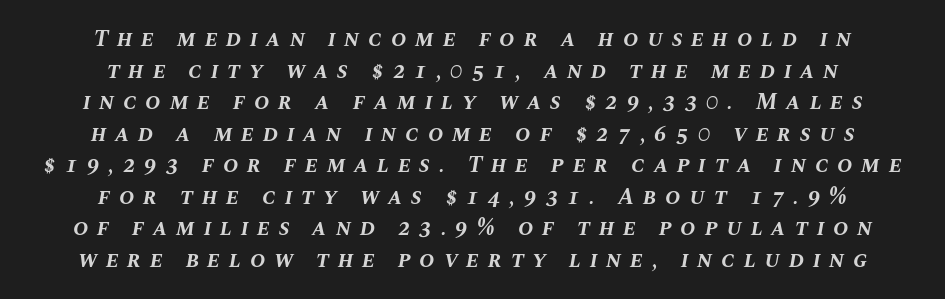
As a designer I'd log this as weight 700, bold. The letters are spread apart with noticeably loose tracking. Anything drawn beneath the words? Only blank space. The rendering applies a slant to the glyphs.
